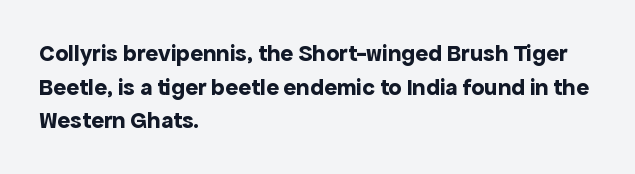
The image shows 24 px bold type, upright; set left-aligned, normal line spacing (1.4x), normal letter spacing, not underlined.
